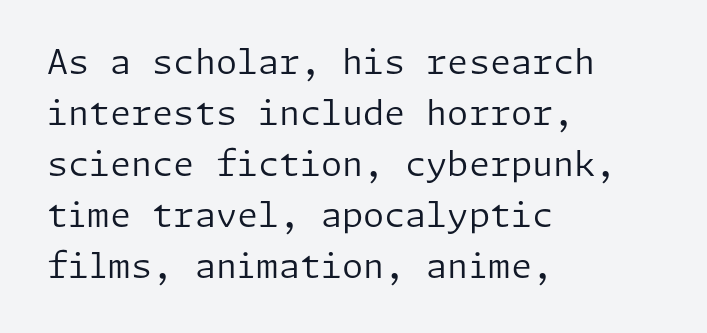
The passage shown is not bold in any degree. The face used here is a sans, in the tradition of grotesques and geometrics. The axis of the letterforms is exactly vertical. If you measured baseline to baseline, you'd find a middling distance. Does extra space separate the letters? No, they use regular spacing.
